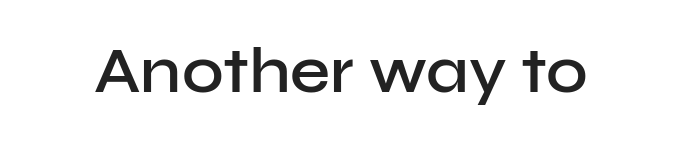
{"serif": "no", "italic": "no", "bold": "semi", "weight": "semibold", "width": "normal", "stroke_contrast": "low", "x_height": "medium", "monospaced": "no", "underline": "no", "letter_spacing": "normal", "letter_spacing_em": 0.0, "glyph_px": 64}
